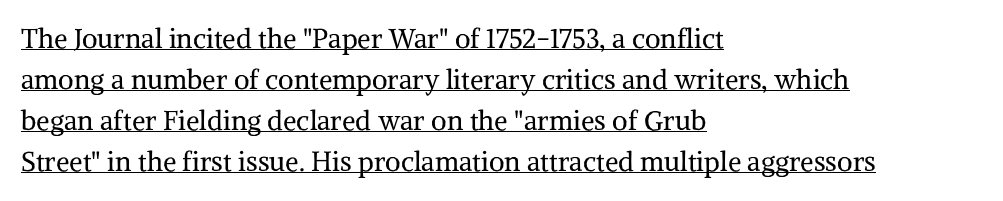
The image shows 27 px text type, upright; set left-aligned, normal line spacing (1.52x), normal letter spacing, underlined.
